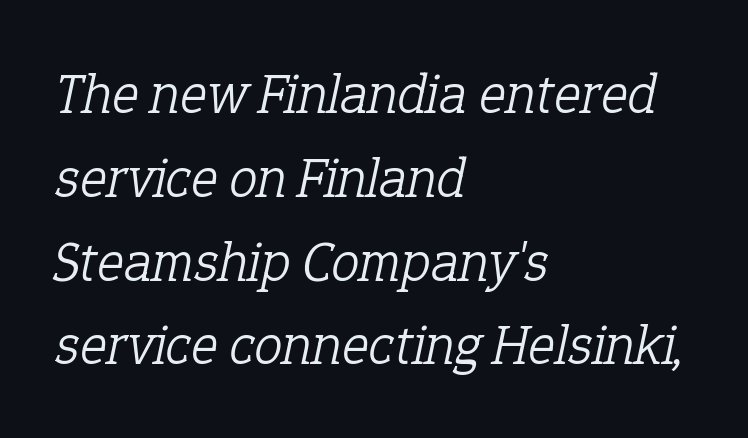
{"serif": "yes", "italic": "yes", "lean": "right", "slant_degrees": 12, "bold": "no", "weight": "light", "width": "normal", "stroke_contrast": "low", "x_height": "medium", "monospaced": "no", "underline": "no", "align": "left", "line_spacing": "normal", "line_spacing_ratio": 1.47, "letter_spacing": "normal", "letter_spacing_em": 0.0, "glyph_px": 57}
